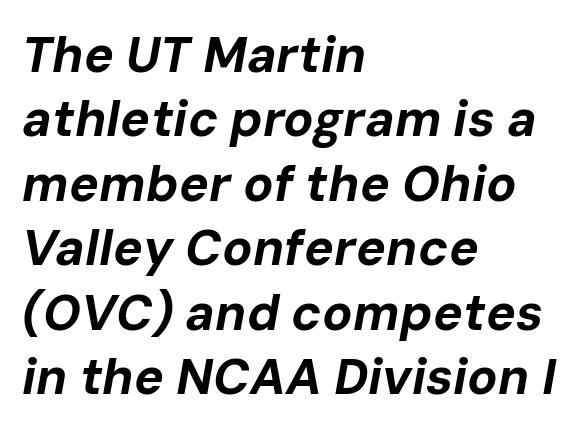
The image shows 50 px bold type, italic (leaning right); set left-aligned, normal line spacing (1.29x), normal letter spacing, not underlined; low stroke contrast and a medium x-height.
